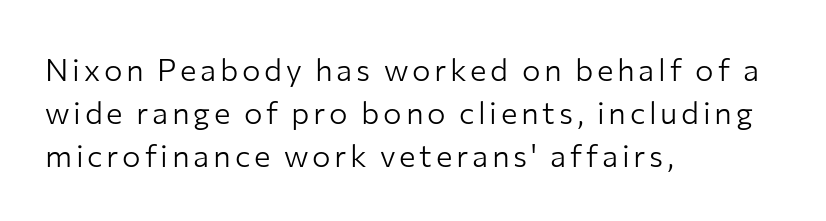
{"serif": "no", "italic": "no", "bold": "no", "weight": "light", "width": "normal", "stroke_contrast": "low", "x_height": "medium", "monospaced": "no", "underline": "no", "align": "left", "line_spacing": "normal", "line_spacing_ratio": 1.38, "glyph_px": 31}
